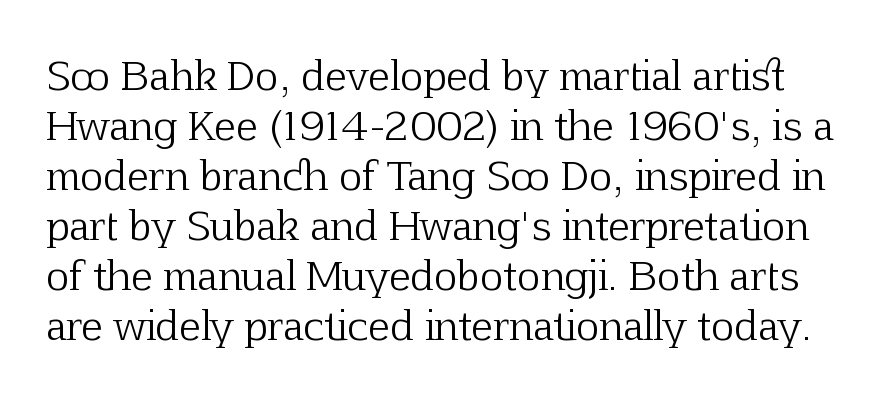
The image shows 40 px light serif type, upright; set normal line spacing (1.25x), normal letter spacing, not underlined; low stroke contrast and a medium x-height.
